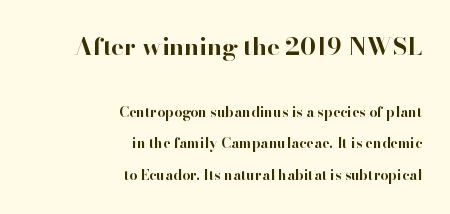
Q: Is the text bold? A: Yes.
Q: Is the text italic (slanted)? A: No, it is upright.
Q: Is the text underlined? A: No.
Q: How is the paragraph aligned? A: Right-aligned.
Q: Is the spacing between letters normal or unusually wide? A: Normal.
Q: Is the spacing between lines tight, normal or loose? A: Loose.
Q: Which block of text is set in a larger size, the first (top) or the second (bottom)? A: The first (top) one.
